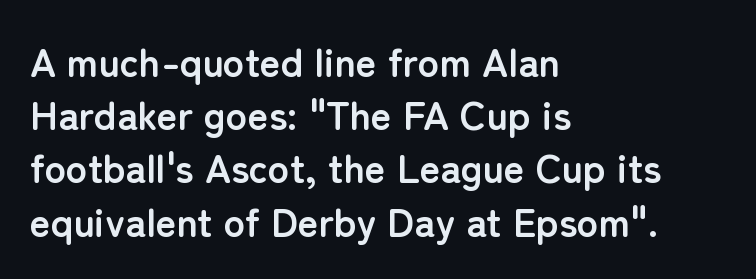
A typesetter would call this proportional, since set widths differ per character. The rows are spaced the way most documents space them. No italicization has been applied; the sample stays upright. The face used here is rendered with its standard letterfit.
